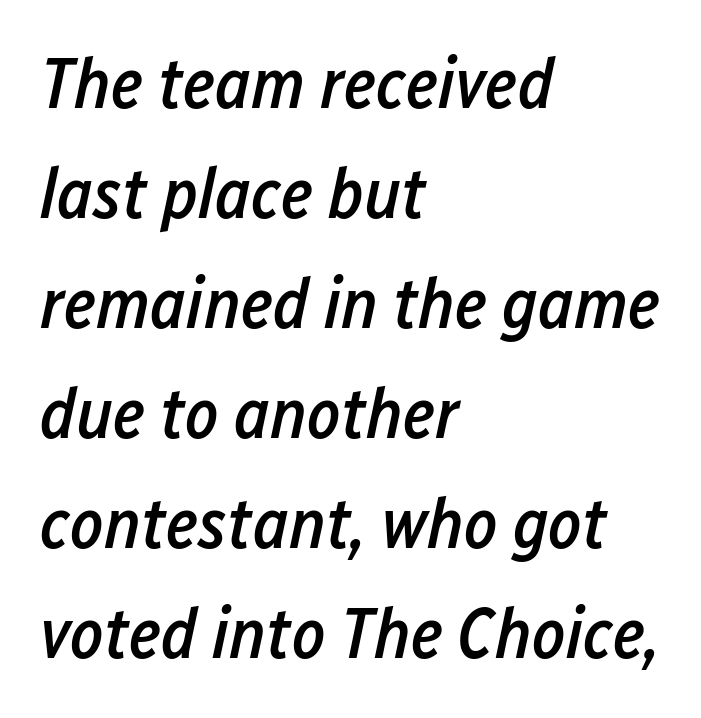
{"italic": "yes", "lean": "right", "slant_degrees": 12, "bold": "semi", "weight": "semibold", "width": "condensed", "stroke_contrast": "low", "x_height": "medium", "monospaced": "no", "underline": "no", "align": "left", "line_spacing": "normal", "line_spacing_ratio": 1.55, "letter_spacing": "normal", "letter_spacing_em": 0.0, "glyph_px": 71}
